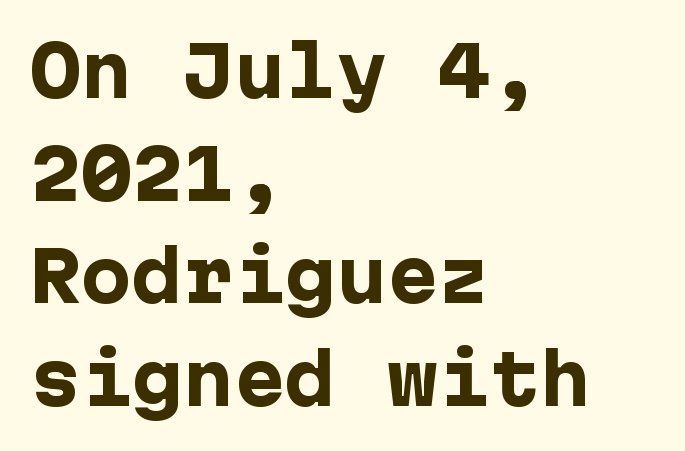
{"serif": "no", "italic": "no", "bold": "yes", "weight": "heavy", "width": "normal", "stroke_contrast": "low", "x_height": "medium", "underline": "no", "align": "left", "line_spacing": "normal", "line_spacing_ratio": 1.51, "letter_spacing": "normal", "letter_spacing_em": 0.0, "glyph_px": 68}
